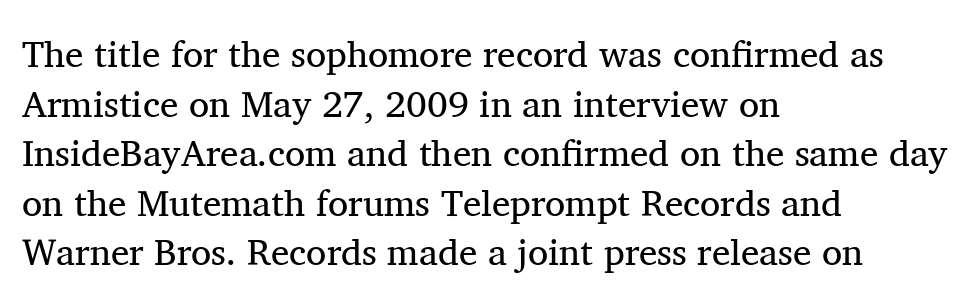
The image shows 37 px regular-weight serif type, upright; set left-aligned, normal line spacing (1.34x), normal letter spacing, not underlined; medium stroke contrast and a medium x-height.
